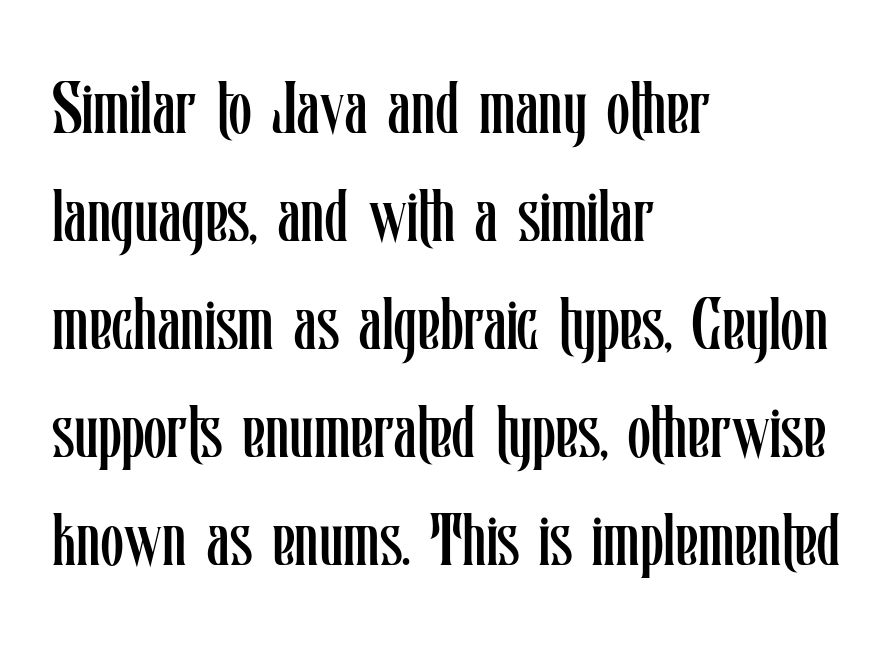
Varying glyph widths throughout — classic text-font behaviour. Just letters on the line, the space beneath them empty. The rendering keeps characters at their native spacing. Visually the block forms a straight wall on the left and a jagged coastline on the right. On a weight scale, this lands at 450 or below. Posture: vertical.
